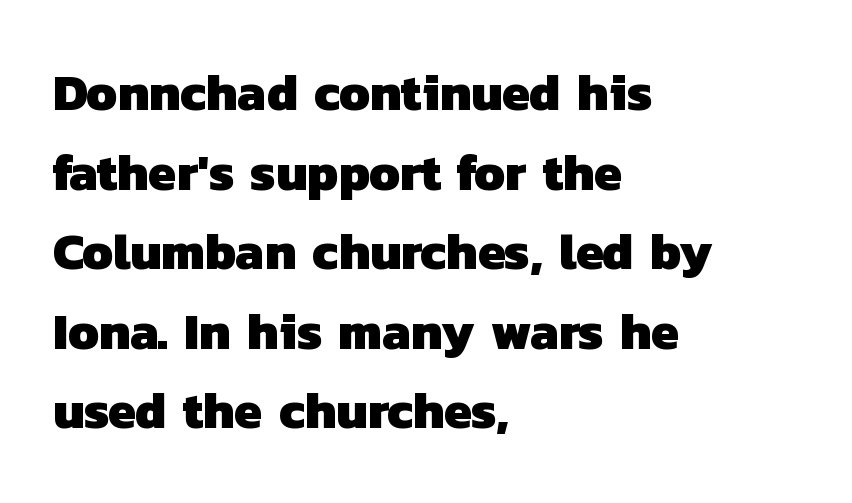
The image shows 51 px heavy sans-serif type; set left-aligned, normal line spacing (1.56x), normal letter spacing, not underlined; low stroke contrast and a medium x-height.
